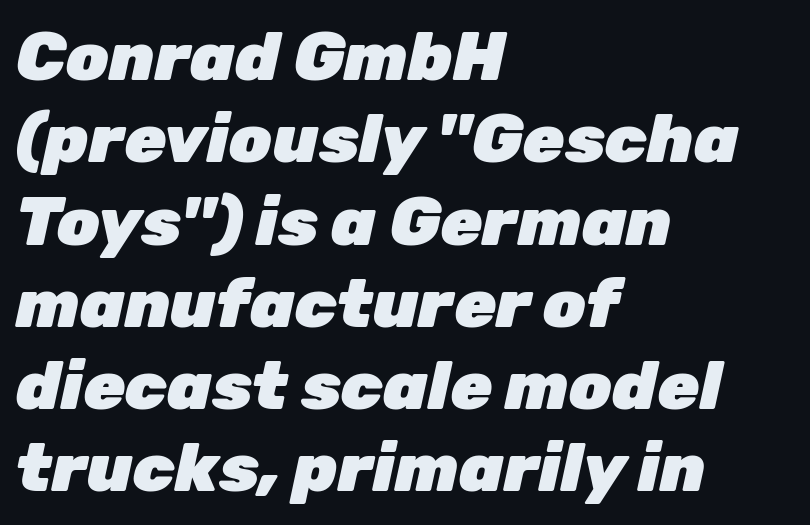
The image shows 68 px heavy type, italic (leaning right); set left-aligned, line spacing 1.21x, normal letter spacing, not underlined; low stroke contrast and a medium x-height.
